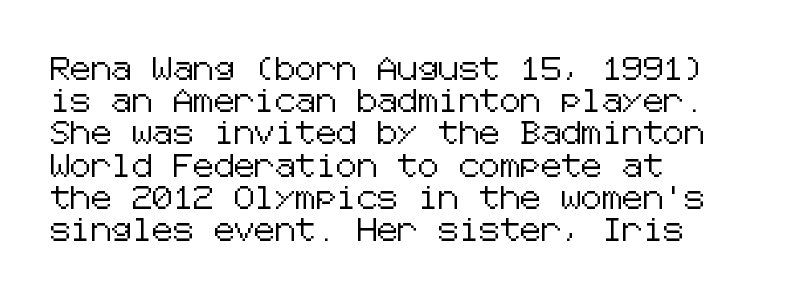
The image shows 23 px text type, upright; set left-aligned, normal line spacing (1.4x), normal letter spacing, not underlined.
